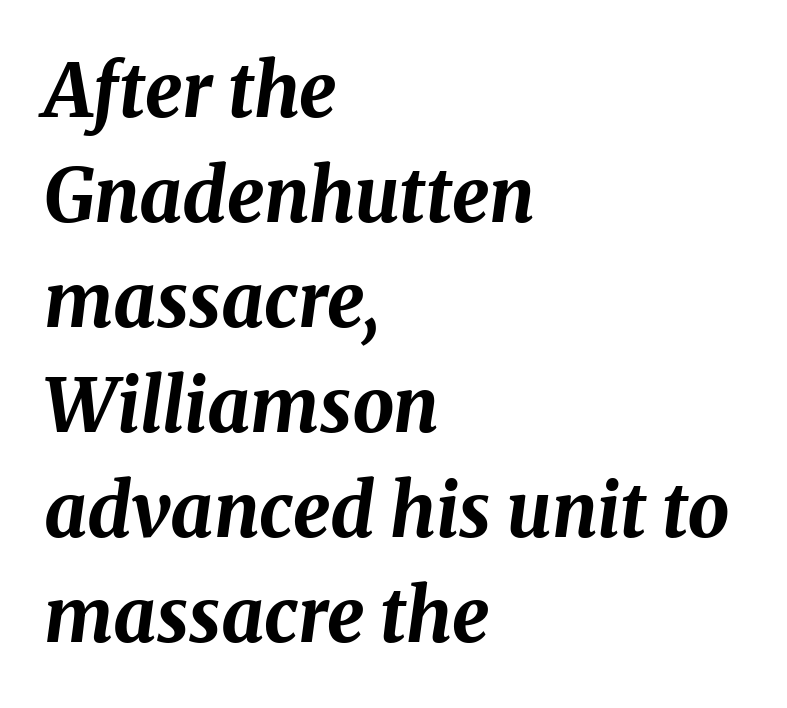
{"italic": "yes", "lean": "right", "slant_degrees": 8, "bold": "yes", "weight": "bold", "width": "normal", "stroke_contrast": "medium", "x_height": "medium", "monospaced": "no", "underline": "no", "align": "left", "line_spacing": "normal", "line_spacing_ratio": 1.42, "letter_spacing": "normal", "letter_spacing_em": 0.0, "glyph_px": 74}
